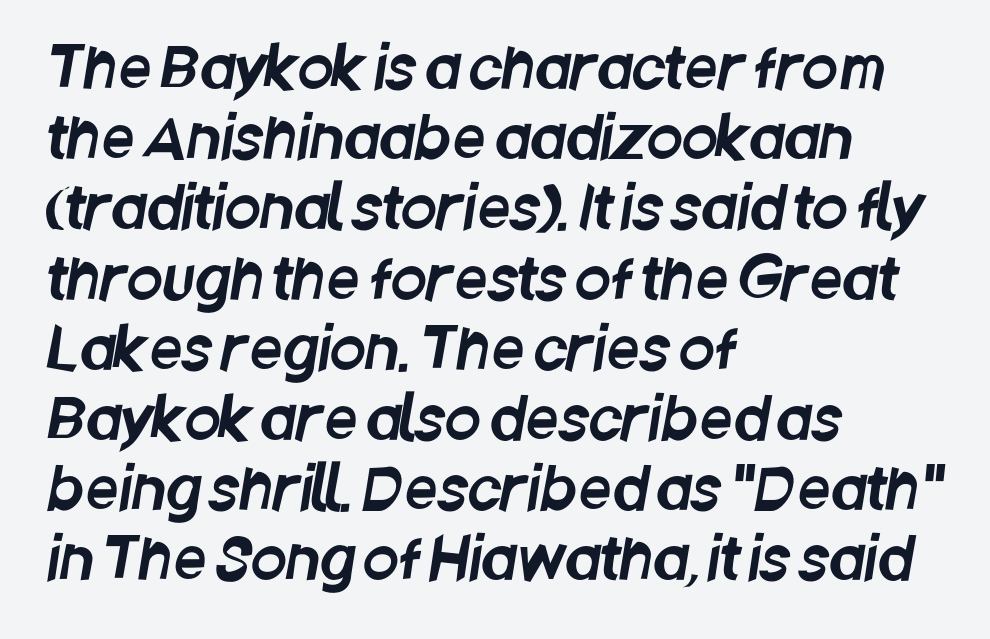
The image shows 58 px condensed sans-serif type; set left-aligned, line spacing 1.21x, normal letter spacing, not underlined; low stroke contrast and a large x-height.
